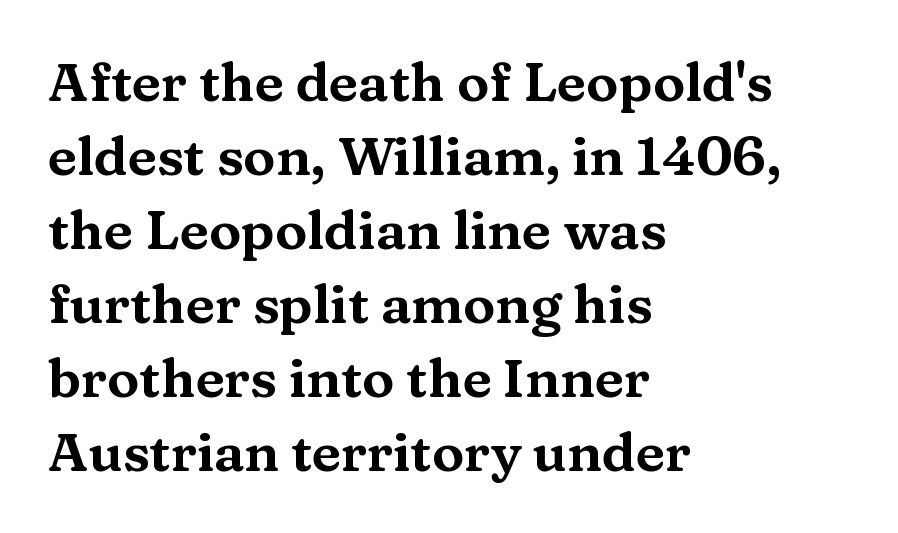
Q: Is the text italic (slanted)? A: No, it is upright.
Q: Is the typeface a serif or a sans-serif typeface? A: Serif.
Q: Is the text underlined? A: No.
Q: How is the paragraph aligned? A: Left-aligned.
Q: Is the spacing between letters normal or unusually wide? A: Normal.
Q: Is the spacing between lines tight, normal or loose? A: Normal.
Q: Width (condensed, normal, or wide)? A: Wide.
Q: Stroke contrast? A: Medium.
Q: x-height? A: Medium.
Q: Monospaced? A: No.
